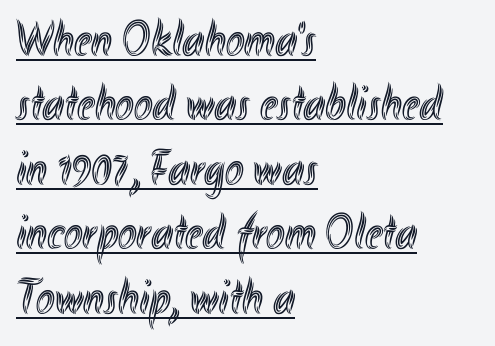
Q: Is the text italic (slanted)? A: Yes.
Q: Is the text underlined? A: Yes.
Q: How is the paragraph aligned? A: Left-aligned.
Q: Is the spacing between letters normal or unusually wide? A: Normal.
Q: Is the spacing between lines tight, normal or loose? A: Normal.
Q: Width (condensed, normal, or wide)? A: Condensed.
Q: x-height? A: Small.
Q: Monospaced? A: No.
